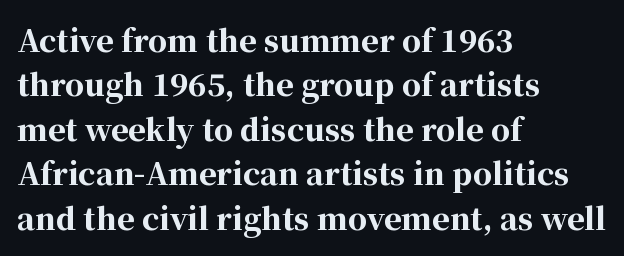
The image shows 30 px bold serif type, upright; set left-aligned, normal line spacing (1.48x), normal letter spacing, not underlined; high stroke contrast and a medium x-height.
